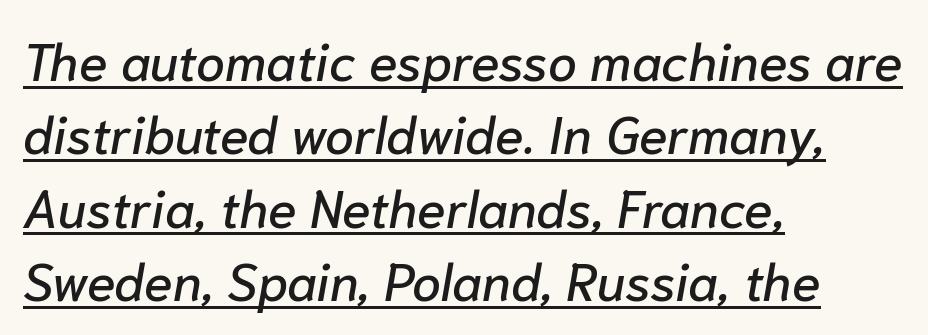
Q: Is the text italic (slanted)? A: Yes, it leans right by about 10 degrees.
Q: Is the text underlined? A: Yes.
Q: How is the paragraph aligned? A: Left-aligned.
Q: Is the spacing between letters normal or unusually wide? A: Normal.
Q: Is the spacing between lines tight, normal or loose? A: Normal.
Q: Width (condensed, normal, or wide)? A: Normal.
Q: Stroke contrast? A: Low.
Q: x-height? A: Medium.
Q: Monospaced? A: No.
